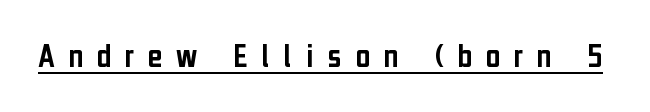
The image shows 35 px condensed sans-serif type, upright; set unusually wide letter spacing (+0.39 em), underlined; low stroke contrast and a medium x-height.
